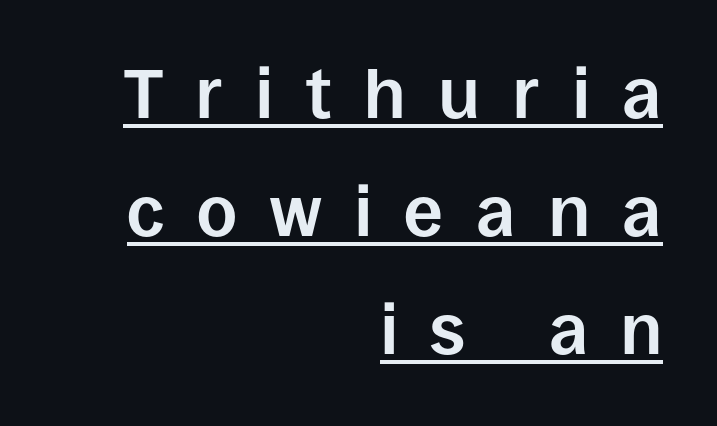
The image shows 69 px bold sans-serif type, upright; set right-aligned, line spacing 1.71x, unusually wide letter spacing (+0.48 em), underlined; low stroke contrast and a large x-height.
